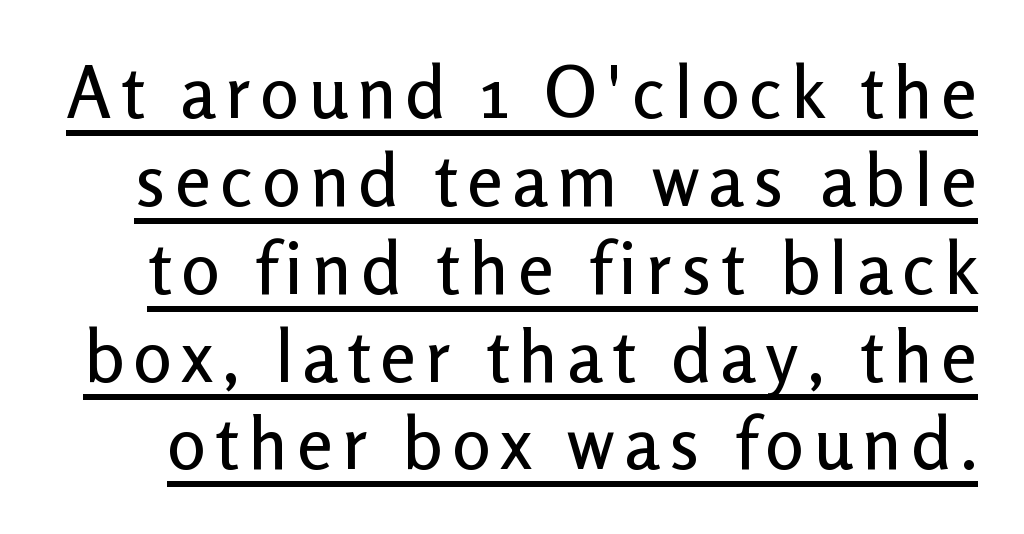
{"serif": "no", "italic": "no", "width": "normal", "stroke_contrast": "low", "x_height": "medium", "monospaced": "no", "underline": "yes", "line_spacing_ratio": 1.22, "glyph_px": 72}
